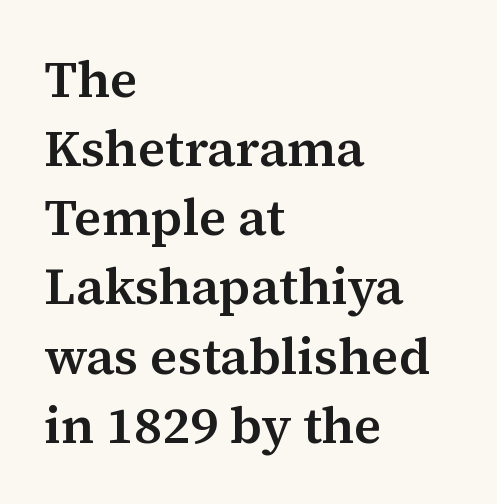
Nobody touched the tracking dial on this one. Baseline-to-baseline distance is the conventional proportion of letter height. The sample has been set in demibold, a notch under bold. Has an underline been added? It has not.
